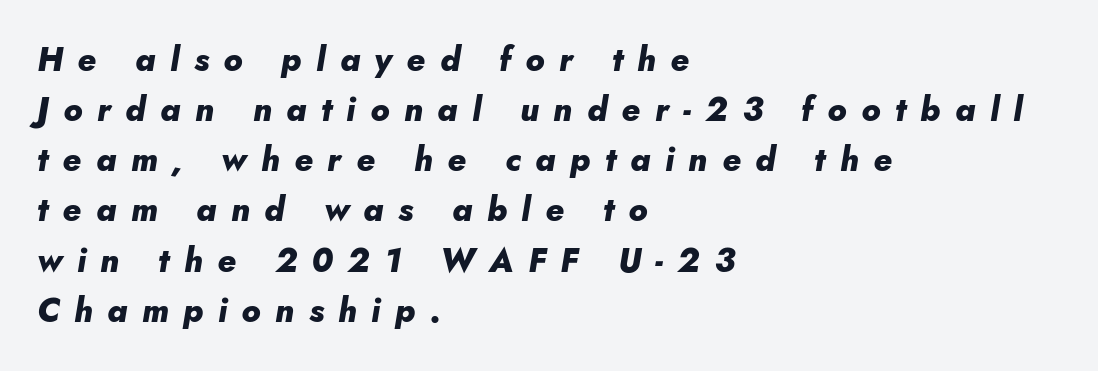
{"italic": "yes", "lean": "right", "slant_degrees": 10, "bold": "yes", "weight": "heavy", "width": "normal", "stroke_contrast": "low", "x_height": "small", "monospaced": "no", "underline": "no", "align": "left", "line_spacing": "normal", "line_spacing_ratio": 1.52, "letter_spacing": "wide", "letter_spacing_em": 0.44, "glyph_px": 33}
